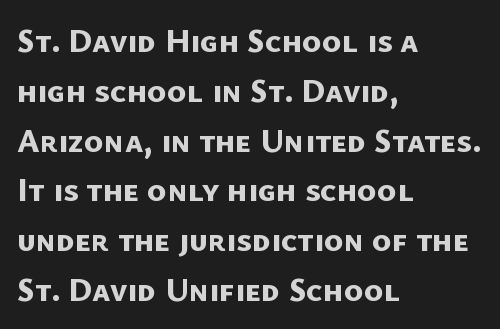
The image shows 33 px bold sans-serif type; set left-aligned, normal line spacing (1.51x), normal letter spacing, not underlined; low stroke contrast and a medium x-height.
